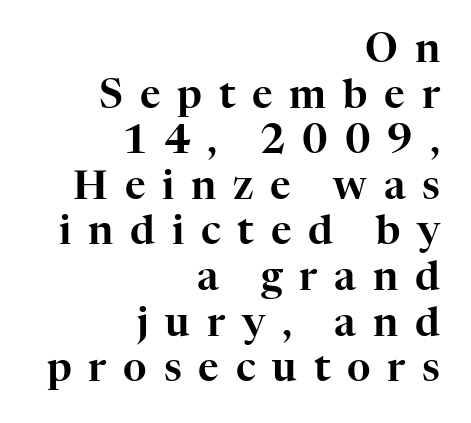
Here the designer chose a conventional face with non-uniform glyph widths. Rendered with straight, roman letterforms. The words here are not underlined. The horizontal fit of the characters is loose and conspicuously gappy. If you drew a ruler down the right edge, every line would touch it. If you measured baseline to baseline, you'd find a short distance.
